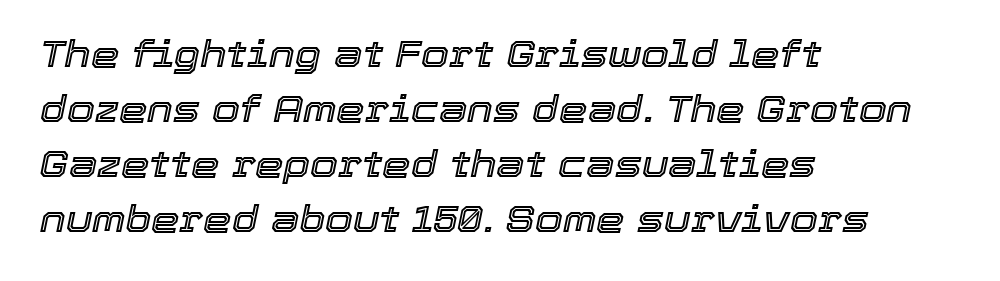
Looks like regular typesetting: each glyph gets only the width it needs. Students, note that the glyphs here touch the page at normal intervals. Notice how the passage keeps a crisp vertical edge on the left only. The space beneath each line is pristine and unruled. Posture: slanted. Quick note: interline space is typical.
